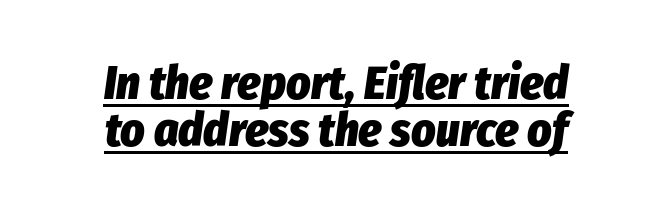
The letters are slanted; this is an italic face. These characters rest on top of a visible drawn line. This rendering uses center alignment, leaving both contours irregular but symmetric. Here the designer chose a conventional face with non-uniform glyph widths.
